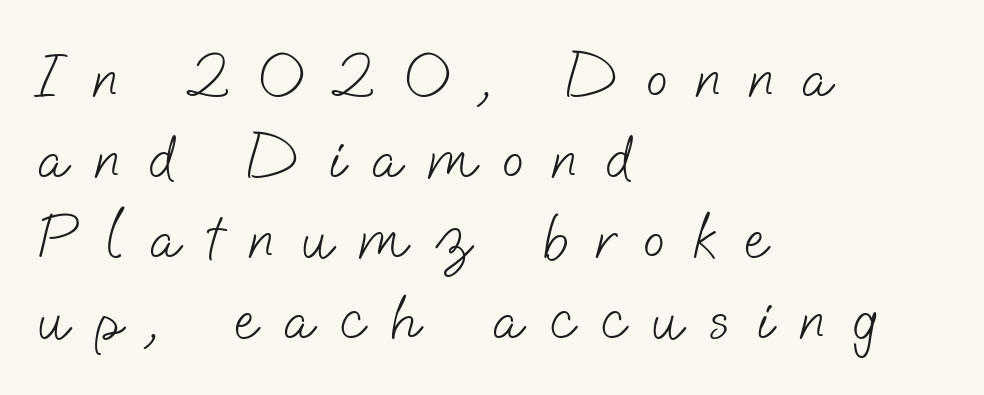
{"serif": "no", "bold": "no", "weight": "light", "width": "normal", "stroke_contrast": "low", "x_height": "small", "monospaced": "no", "underline": "no", "align": "left", "line_spacing": "normal", "line_spacing_ratio": 1.26, "letter_spacing": "wide", "letter_spacing_em": 0.43, "glyph_px": 64}
